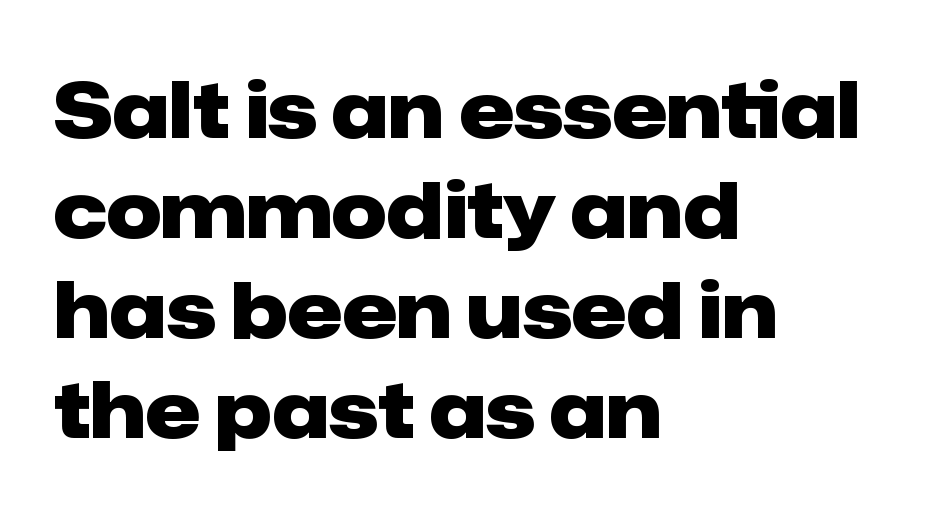
Observe the ordinary spacing: letters are neighbours, not strangers. A typesetter would call this leading conventional body-copy spacing. This rendering uses left alignment, leaving the right contour irregular. The strokes are fattened all the way to bold. Honestly, there is no underline to notice here at all. Classification — sans serif.
